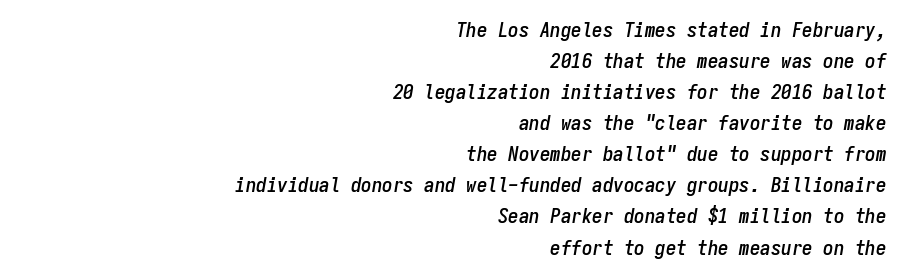
The image shows 21 px text type, italic (leaning right); set right-aligned, normal line spacing (1.48x), normal letter spacing, not underlined.
